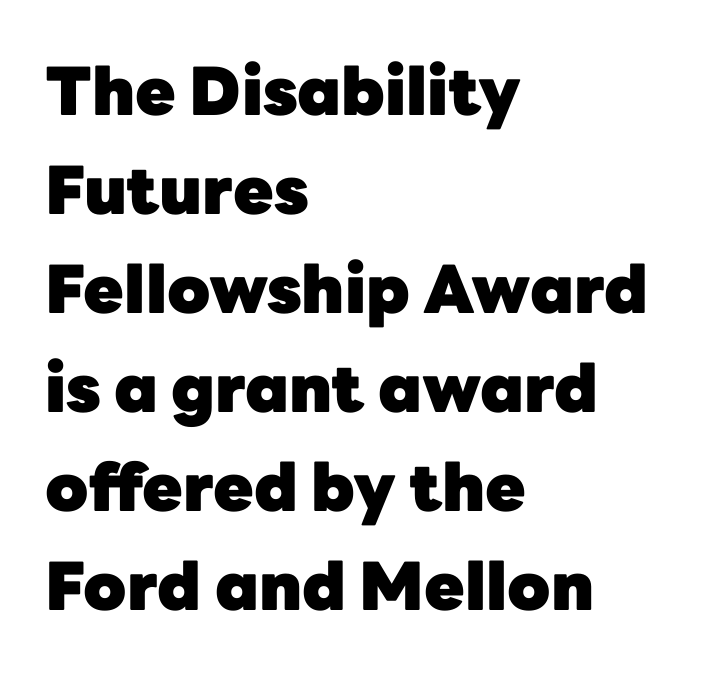
{"serif": "no", "italic": "no", "bold": "yes", "weight": "heavy", "width": "normal", "stroke_contrast": "low", "x_height": "medium", "monospaced": "no", "underline": "no", "align": "left", "line_spacing": "normal", "line_spacing_ratio": 1.5, "letter_spacing": "normal", "letter_spacing_em": 0.0, "glyph_px": 66}
